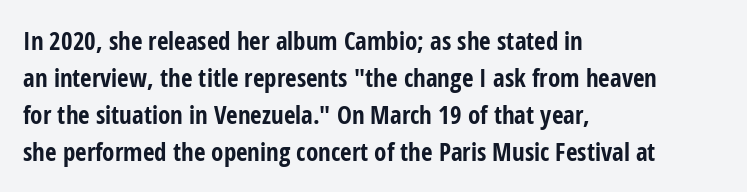
Q: Is the text bold? A: Yes.
Q: Is the text italic (slanted)? A: No, it is upright.
Q: Is the text underlined? A: No.
Q: How is the paragraph aligned? A: Left-aligned.
Q: Is the spacing between letters normal or unusually wide? A: Normal.
Q: Is the spacing between lines tight, normal or loose? A: Normal.
